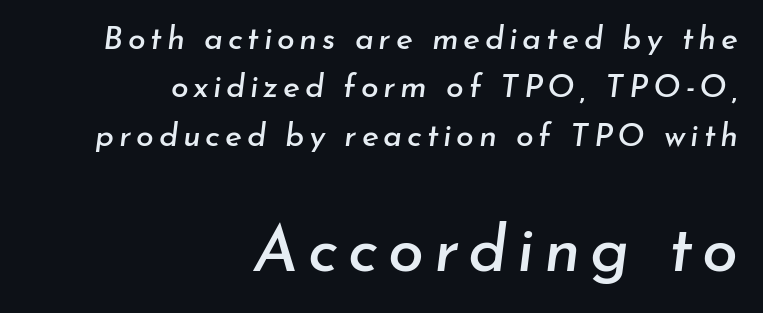
{"italic": "yes", "lean": "right", "slant_degrees": 7, "width": "normal", "stroke_contrast": "low", "x_height": "small", "monospaced": "no", "underline": "no", "align": "right", "line_spacing": "normal", "line_spacing_ratio": 1.51, "larger_block": "second", "size_ratio": 2.03, "glyph_px": 65}
